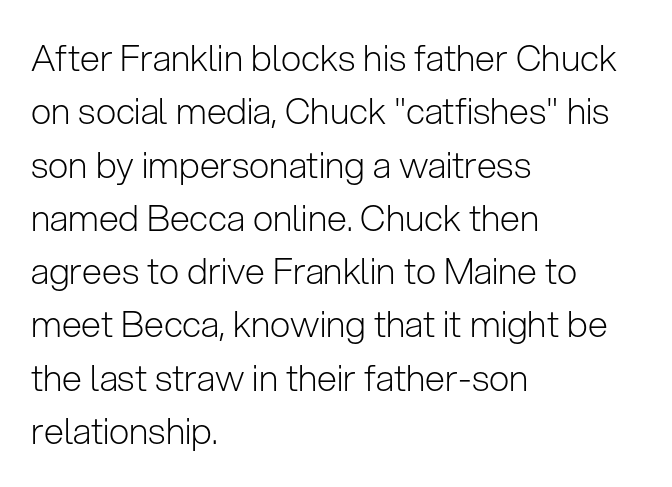
{"serif": "no", "italic": "no", "bold": "no", "weight": "light", "width": "normal", "stroke_contrast": "low", "x_height": "medium", "monospaced": "no", "underline": "no", "align": "left", "line_spacing": "normal", "line_spacing_ratio": 1.48, "letter_spacing": "normal", "letter_spacing_em": 0.0, "glyph_px": 36}
